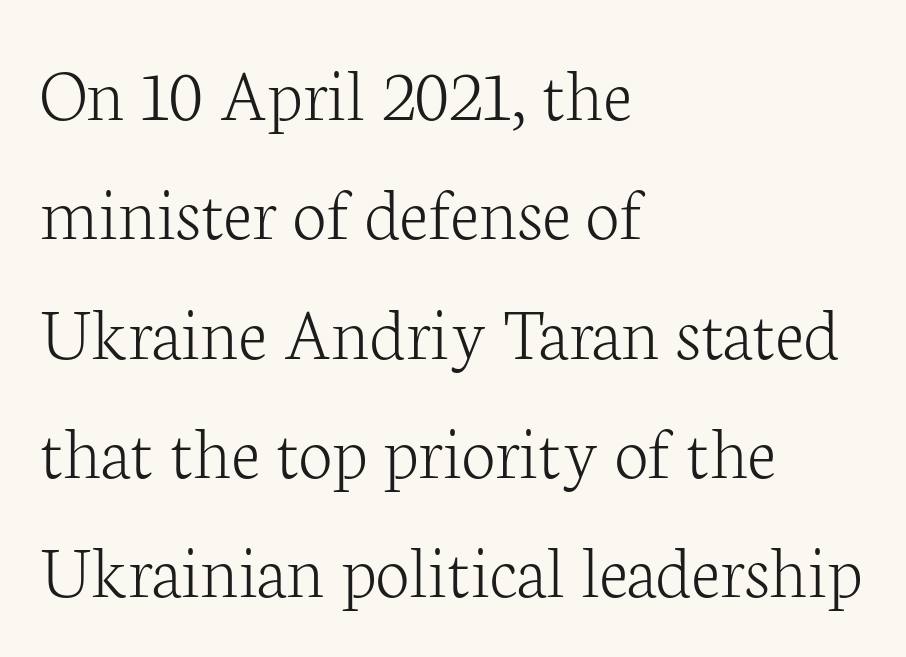
{"serif": "yes", "italic": "no", "bold": "no", "weight": "light", "width": "normal", "stroke_contrast": "low", "x_height": "medium", "monospaced": "no", "underline": "no", "align": "left", "line_spacing": "normal", "line_spacing_ratio": 1.55, "letter_spacing": "normal", "letter_spacing_em": 0.0, "glyph_px": 77}
